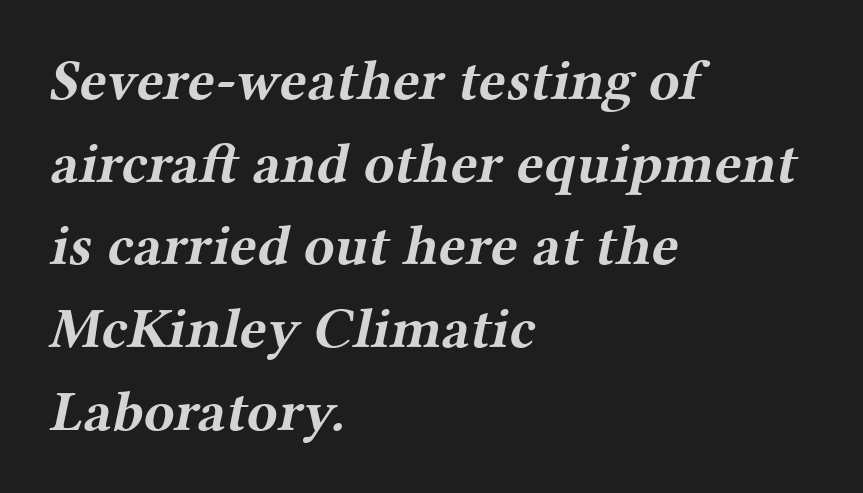
{"serif": "yes", "bold": "yes", "weight": "bold", "width": "wide", "stroke_contrast": "medium", "x_height": "medium", "monospaced": "no", "underline": "no", "align": "left", "line_spacing": "normal", "line_spacing_ratio": 1.45, "letter_spacing": "normal", "letter_spacing_em": 0.0, "glyph_px": 57}
